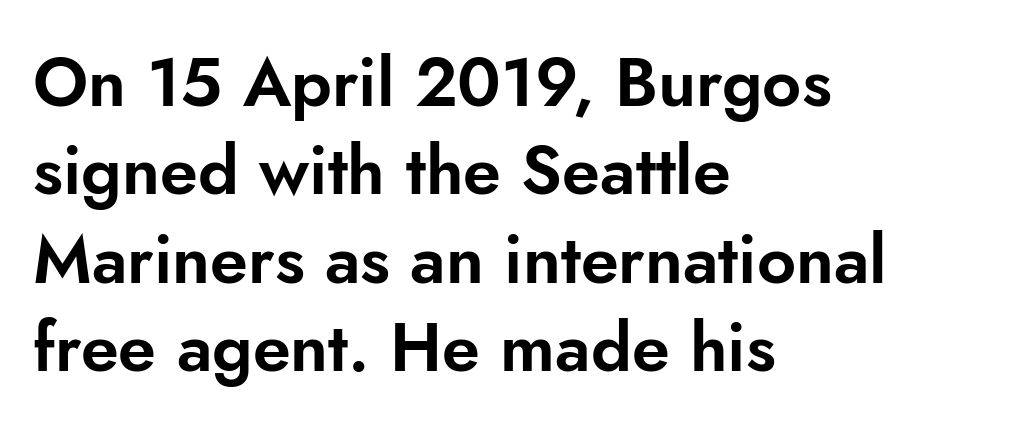
{"serif": "no", "italic": "no", "width": "normal", "stroke_contrast": "low", "x_height": "small", "monospaced": "no", "underline": "no", "align": "left", "line_spacing": "normal", "line_spacing_ratio": 1.3, "letter_spacing": "normal", "letter_spacing_em": 0.0, "glyph_px": 68}
